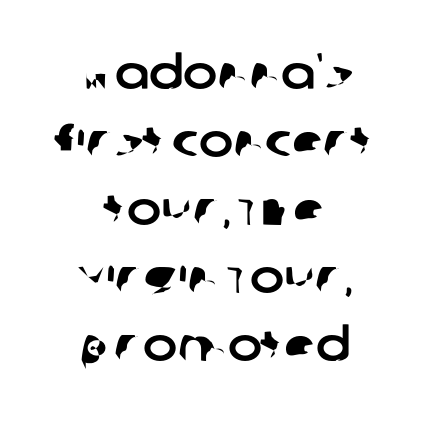
{"serif": "no", "width": "normal", "stroke_contrast": "low", "x_height": "large", "monospaced": "no", "underline": "no", "align": "center", "line_spacing": "normal", "line_spacing_ratio": 1.48, "letter_spacing": "normal", "letter_spacing_em": 0.0, "glyph_px": 46}
